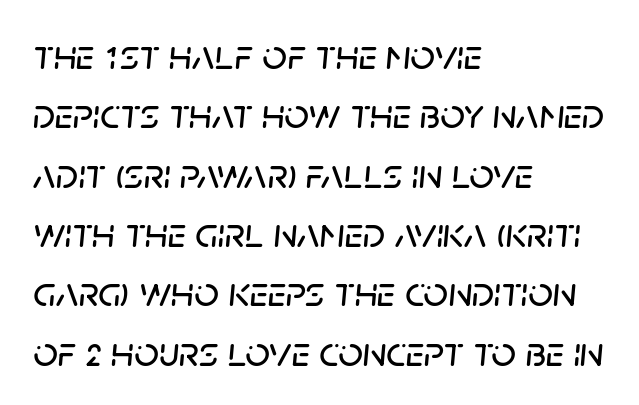
Q: Is the text italic (slanted)? A: Yes, it leans right by about 5 degrees.
Q: Is the text underlined? A: No.
Q: How is the paragraph aligned? A: Left-aligned.
Q: Is the spacing between letters normal or unusually wide? A: Normal.
Q: Is the spacing between lines tight, normal or loose? A: Normal.
Q: Width (condensed, normal, or wide)? A: Normal.
Q: Stroke contrast? A: Low.
Q: x-height? A: Large.
Q: Monospaced? A: No.
